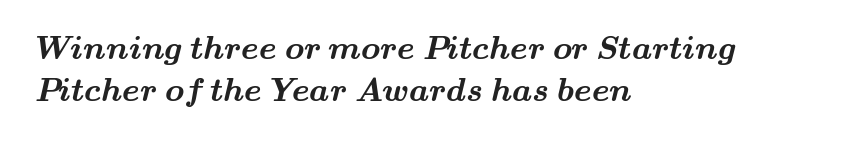
{"serif": "yes", "bold": "yes", "weight": "bold", "width": "wide", "stroke_contrast": "medium", "x_height": "small", "monospaced": "no", "underline": "no", "align": "left", "line_spacing": "normal", "line_spacing_ratio": 1.32, "letter_spacing": "normal", "letter_spacing_em": 0.0, "glyph_px": 32}
